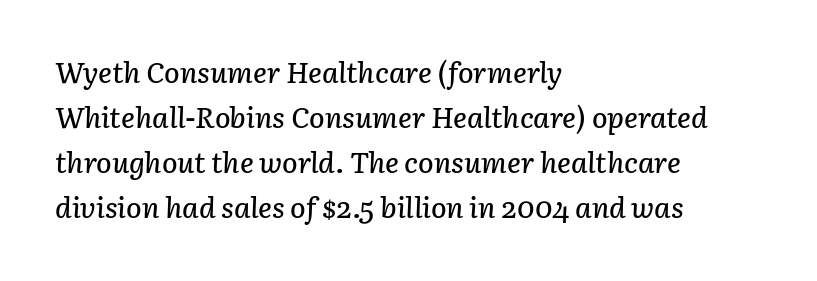
The image shows 29 px text type, italic (leaning right); set left-aligned, normal line spacing (1.55x), normal letter spacing, not underlined; low stroke contrast and a medium x-height.
